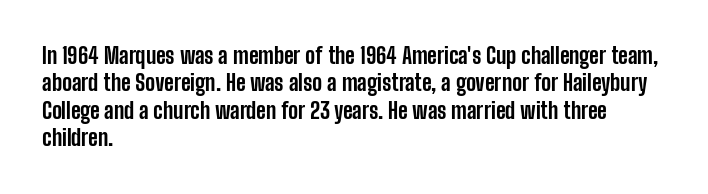
Only glyphs here, with clear space below each row. The type sits square on the baseline with zero lean. Short note: letters normally spaced. Summary of vertical rhythm: regular, with standard interline spacing. Thick stems and heavy bowls — unmistakably bold. Short and long lines alike share a common starting point at left.
